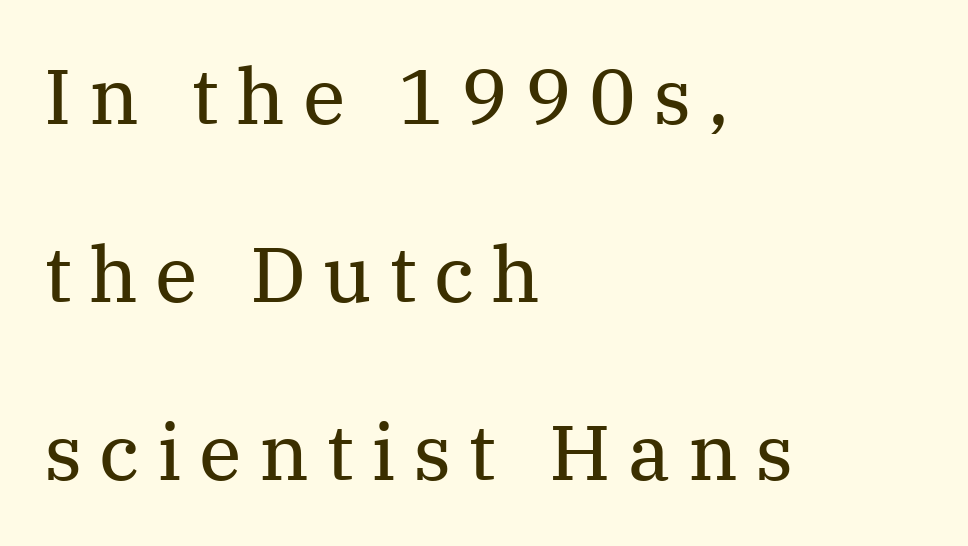
Q: Is the text bold? A: No.
Q: Is the text italic (slanted)? A: No, it is upright.
Q: Is the typeface a serif or a sans-serif typeface? A: Serif.
Q: Is the text underlined? A: No.
Q: How is the paragraph aligned? A: Left-aligned.
Q: Is the spacing between letters normal or unusually wide? A: Unusually wide.
Q: Is the spacing between lines tight, normal or loose? A: Loose.
Q: Width (condensed, normal, or wide)? A: Normal.
Q: Stroke contrast? A: Medium.
Q: x-height? A: Medium.
Q: Monospaced? A: No.
